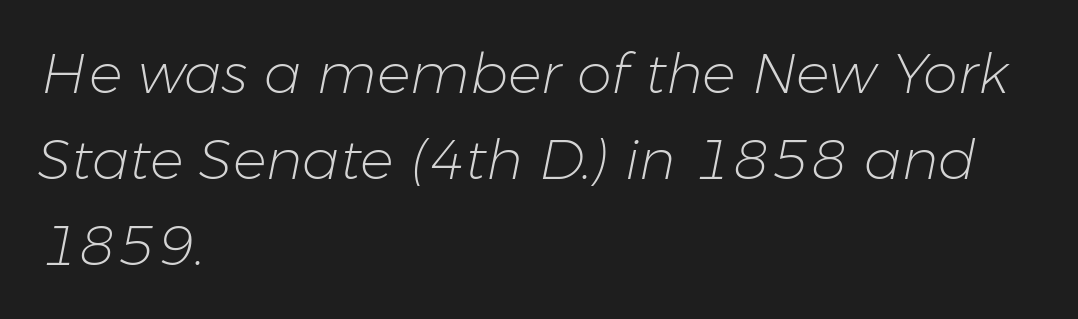
Q: Is the text bold? A: No.
Q: Is the text italic (slanted)? A: Yes, it leans right by about 11 degrees.
Q: Is the text underlined? A: No.
Q: How is the paragraph aligned? A: Left-aligned.
Q: Is the spacing between letters normal or unusually wide? A: Normal.
Q: Is the spacing between lines tight, normal or loose? A: Normal.
Q: Width (condensed, normal, or wide)? A: Normal.
Q: Stroke contrast? A: Low.
Q: x-height? A: Medium.
Q: Monospaced? A: No.
